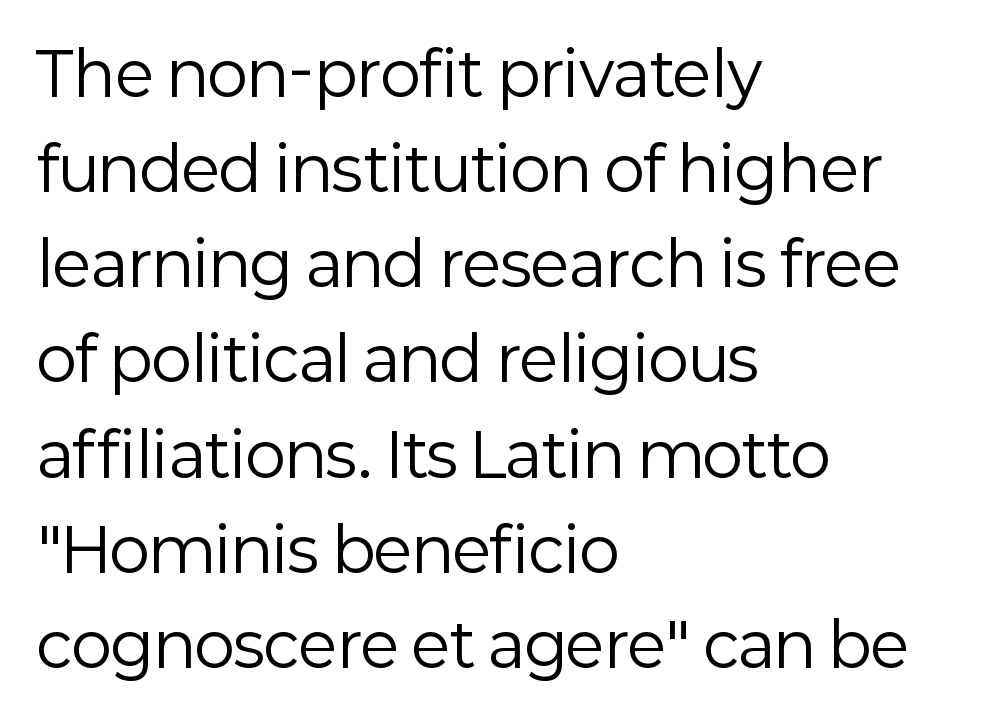
Q: Is the text bold? A: No.
Q: Is the text italic (slanted)? A: No, it is upright.
Q: Is the typeface a serif or a sans-serif typeface? A: Sans-serif.
Q: Is the text underlined? A: No.
Q: How is the paragraph aligned? A: Left-aligned.
Q: Is the spacing between letters normal or unusually wide? A: Normal.
Q: Is the spacing between lines tight, normal or loose? A: Normal.
Q: Width (condensed, normal, or wide)? A: Normal.
Q: Stroke contrast? A: Low.
Q: x-height? A: Medium.
Q: Monospaced? A: No.
